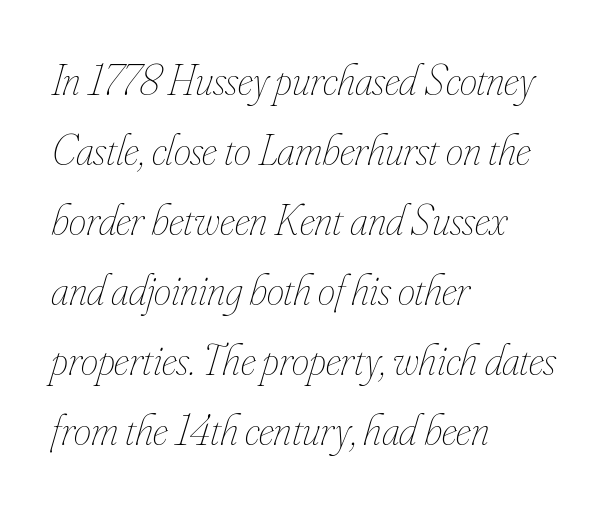
{"italic": "yes", "lean": "right", "slant_degrees": 16, "bold": "no", "weight": "thin", "width": "condensed", "stroke_contrast": "low", "x_height": "small", "monospaced": "no", "underline": "no", "align": "left", "line_spacing": "normal", "line_spacing_ratio": 1.59, "letter_spacing": "normal", "letter_spacing_em": 0.0, "glyph_px": 44}
